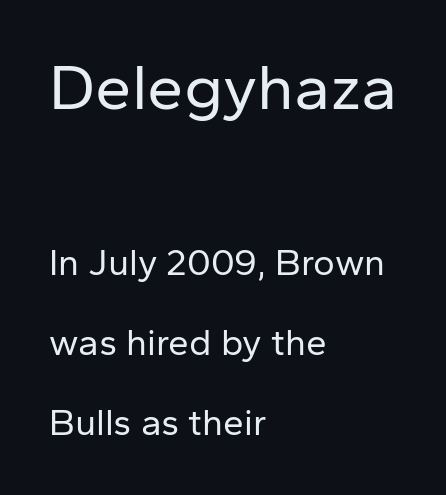
Q: Is the text bold? A: No.
Q: Is the text italic (slanted)? A: No, it is upright.
Q: Is the typeface a serif or a sans-serif typeface? A: Sans-serif.
Q: Is the text underlined? A: No.
Q: How is the paragraph aligned? A: Left-aligned.
Q: Is the spacing between letters normal or unusually wide? A: Normal.
Q: Is the spacing between lines tight, normal or loose? A: Loose.
Q: Which block of text is set in a larger size, the first (top) or the second (bottom)? A: The first (top) one.
Q: Width (condensed, normal, or wide)? A: Normal.
Q: Stroke contrast? A: Low.
Q: x-height? A: Medium.
Q: Monospaced? A: No.
